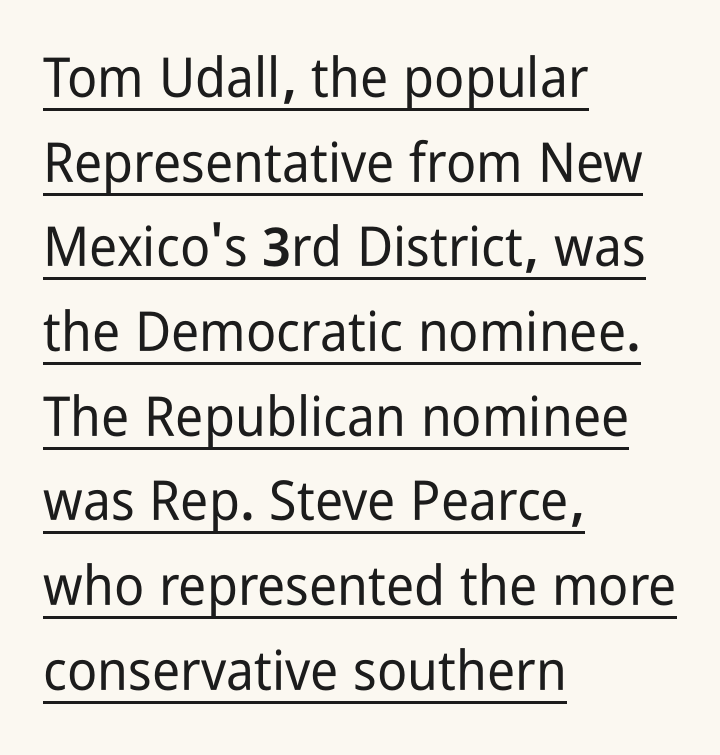
The image shows 55 px condensed sans-serif type, upright; set left-aligned, normal line spacing (1.54x), normal letter spacing, underlined; low stroke contrast and a medium x-height.
